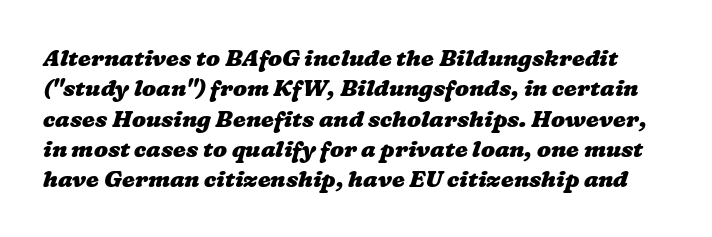
{"bold": "yes", "underline": "no", "line_spacing": "normal", "line_spacing_ratio": 1.32, "letter_spacing": "normal", "letter_spacing_em": 0.0, "glyph_px": 23}
